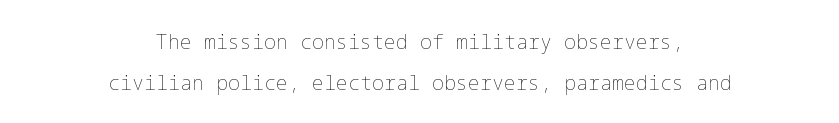
The image shows 20 px text type, upright; set centered, loose line spacing (2.04x), normal letter spacing, not underlined.
